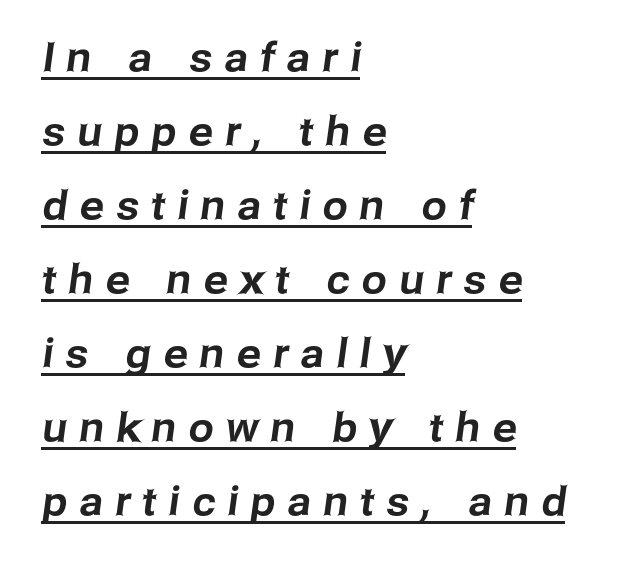
{"serif": "no", "width": "normal", "stroke_contrast": "low", "x_height": "medium", "monospaced": "no", "underline": "yes", "align": "left", "line_spacing_ratio": 1.85, "letter_spacing": "wide", "letter_spacing_em": 0.31, "glyph_px": 40}
